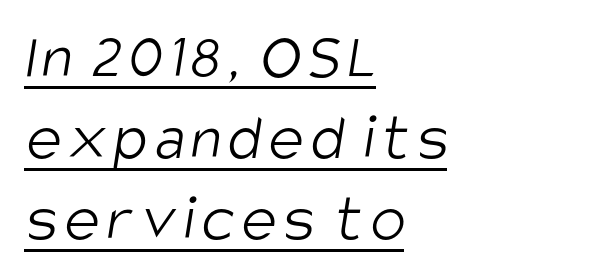
Like a heading marked for emphasis, these lines bear an underscore. In CSS terms this would be text-align: left. Character widths vary here, with narrow letters taking less room than wide ones. Counters stay open thanks to moderate or lighter strokes.
